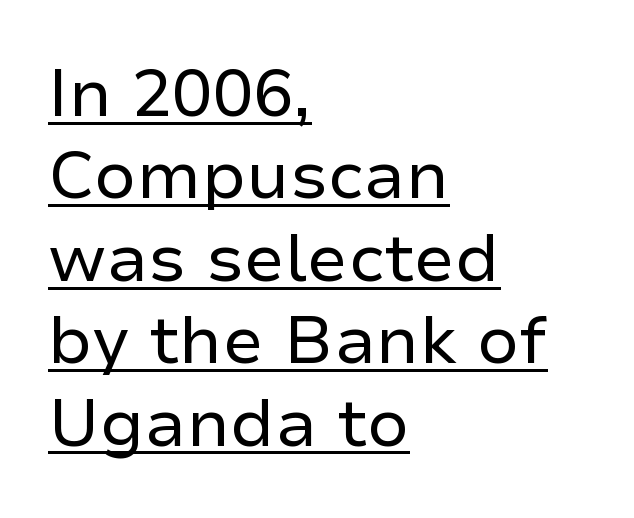
The strokes are not fattened; the text isn't bold. You could call the tracking neutral — neither tight nor loose. Reading down the block, your eye returns to a fixed left position each line. Somebody hit Ctrl+U on this one — the words are underlined. This sample has the flowing, uneven cadence of proportional lettering. The face used here is a sans, in the tradition of grotesques and geometrics.
